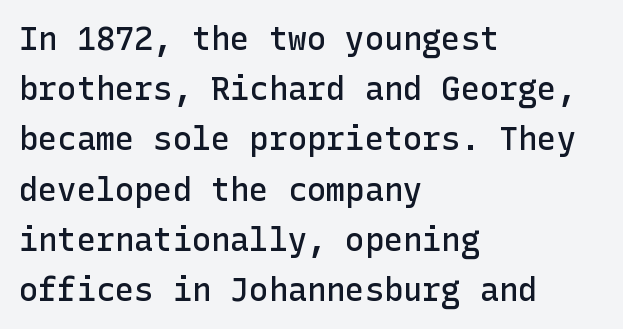
Q: Is the text bold? A: Semi-bold.
Q: Is the text italic (slanted)? A: No, it is upright.
Q: Is the typeface a serif or a sans-serif typeface? A: Sans-serif.
Q: Is the text underlined? A: No.
Q: How is the paragraph aligned? A: Left-aligned.
Q: Is the spacing between letters normal or unusually wide? A: Normal.
Q: Is the spacing between lines tight, normal or loose? A: Normal.
Q: Width (condensed, normal, or wide)? A: Normal.
Q: Stroke contrast? A: Low.
Q: x-height? A: Medium.
